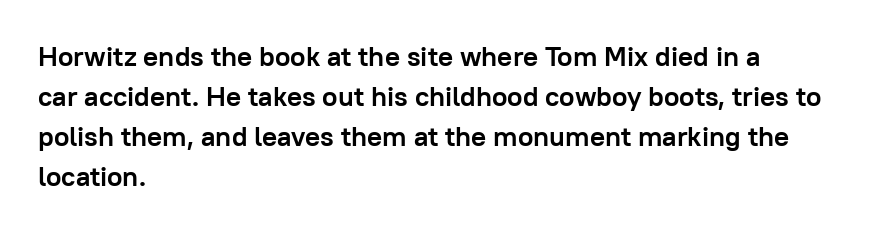
The lines sit at an ordinary, default distance from one another. Teacher's note: observe the even left margin — that is flush-left alignment. No feet cap the strokes, marking this as sans-serif type. Varying glyph widths throughout — classic text-font behaviour.
